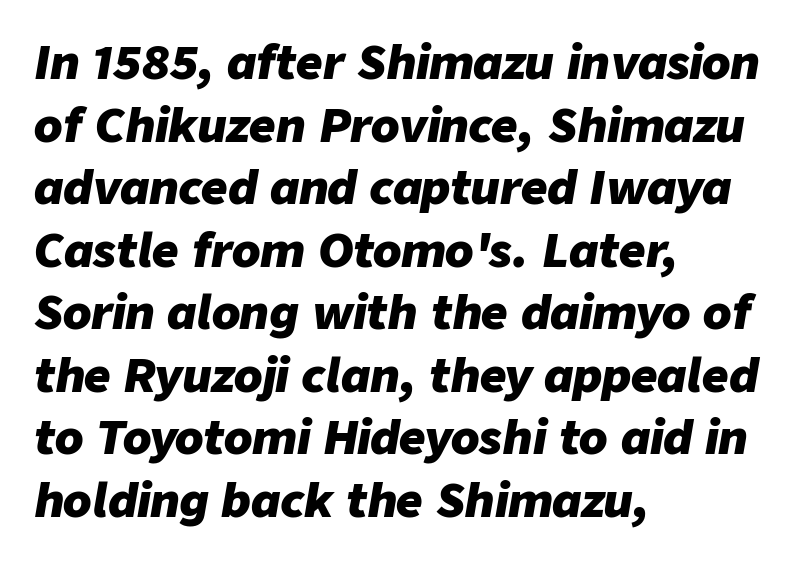
Q: Is the text bold? A: Yes.
Q: Is the text italic (slanted)? A: Yes, it leans right by about 9 degrees.
Q: Is the text underlined? A: No.
Q: How is the paragraph aligned? A: Left-aligned.
Q: Is the spacing between letters normal or unusually wide? A: Normal.
Q: Is the spacing between lines tight, normal or loose? A: Normal.
Q: Width (condensed, normal, or wide)? A: Normal.
Q: Stroke contrast? A: Low.
Q: x-height? A: Medium.
Q: Monospaced? A: No.
